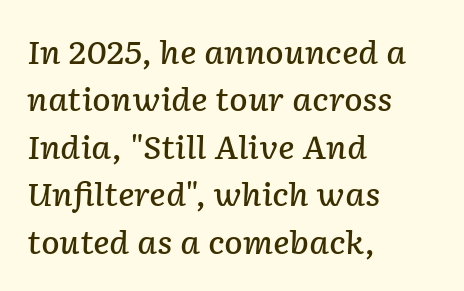
Quick note: underline off. Does extra space separate the letters? No, they use regular spacing. Strokes here are thickened, but only to semibold level. The line-height multiplier appears to be the usual default. The typesetter chose a ragged-right arrangement here. Each letter keeps its own natural width here, so spacing adapts to shape.
